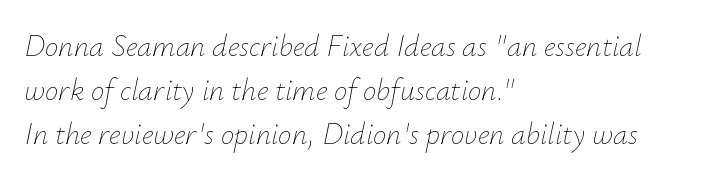
{"italic": "yes", "lean": "right", "slant_degrees": 12, "bold": "no", "weight": "thin", "width": "normal", "stroke_contrast": "low", "x_height": "small", "monospaced": "no", "underline": "no", "align": "left", "line_spacing": "normal", "line_spacing_ratio": 1.46, "letter_spacing": "normal", "letter_spacing_em": 0.0, "glyph_px": 30}
